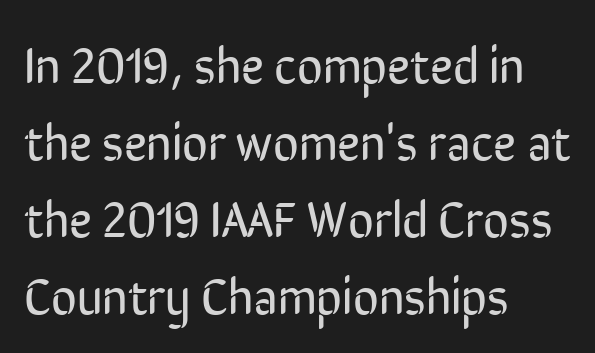
{"serif": "no", "italic": "no", "bold": "no", "weight": "regular", "width": "condensed", "stroke_contrast": "low", "x_height": "medium", "monospaced": "no", "underline": "no", "align": "left", "line_spacing": "normal", "line_spacing_ratio": 1.54, "letter_spacing": "normal", "letter_spacing_em": 0.0, "glyph_px": 50}
